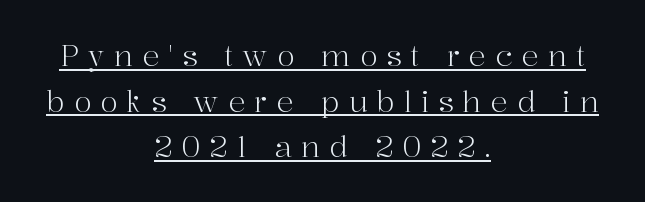
{"serif": "yes", "italic": "no", "bold": "no", "weight": "light", "width": "normal", "stroke_contrast": "high", "x_height": "medium", "monospaced": "no", "underline": "yes", "align": "center", "line_spacing": "normal", "line_spacing_ratio": 1.57, "letter_spacing": "wide", "letter_spacing_em": 0.31, "glyph_px": 29}
